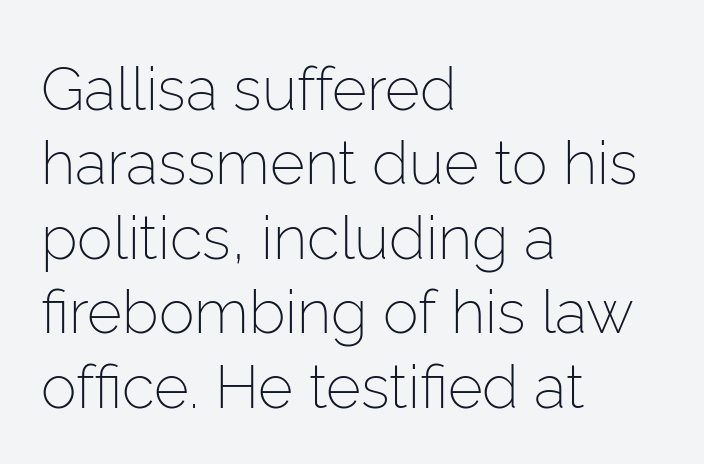
How are the letters spaced? Ordinarily, with no added tracking. The lines in this sample share a left origin and differ only in where they stop. A sans-serif font was chosen for this passage. This is roman type, the default non-slanted kind. A typesetter would call this proportional, since set widths differ per character. No chunkiness to these letters — they're not bold.
